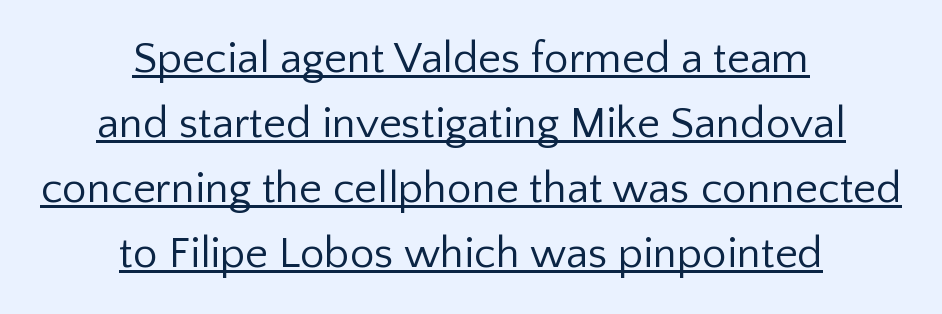
The image shows 44 px regular-weight sans-serif type, upright; set centered, normal line spacing (1.48x), normal letter spacing, underlined; low stroke contrast and a medium x-height.
